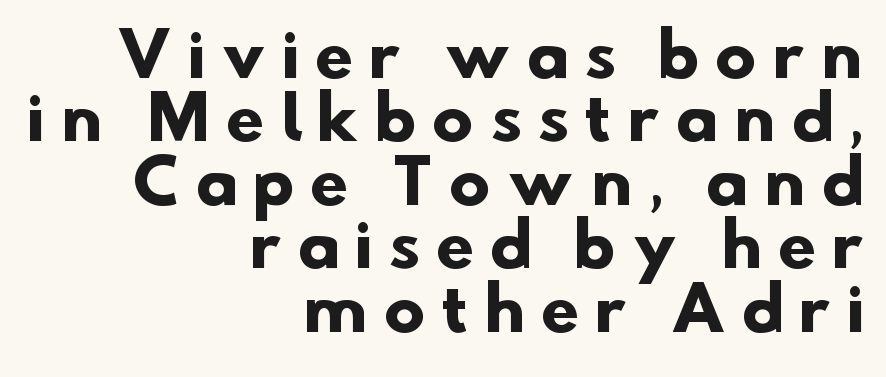
{"serif": "no", "bold": "yes", "weight": "heavy", "width": "normal", "stroke_contrast": "low", "x_height": "small", "monospaced": "no", "underline": "no", "align": "right", "line_spacing": "tight", "line_spacing_ratio": 1.04, "letter_spacing": "wide", "letter_spacing_em": 0.29, "glyph_px": 61}
